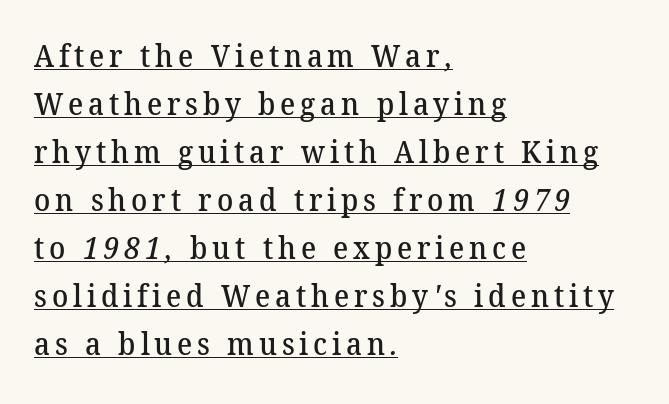
The image shows 30 px semibold serif type; set left-aligned, normal line spacing (1.6x), underlined; medium stroke contrast and a medium x-height.
